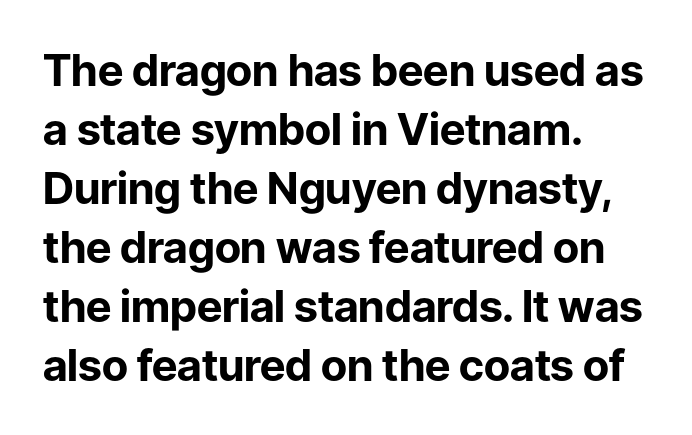
The image shows 44 px bold sans-serif type, upright; set left-aligned, normal line spacing (1.34x), normal letter spacing, not underlined; low stroke contrast and a medium x-height.
